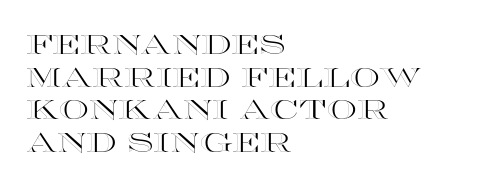
{"italic": "no", "underline": "no", "align": "left", "line_spacing_ratio": 1.21, "letter_spacing": "normal", "letter_spacing_em": 0.0, "glyph_px": 27}
